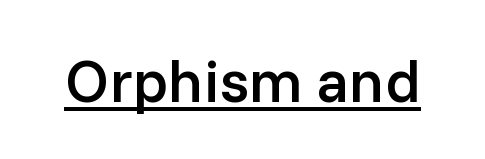
Q: Is the text bold? A: Semi-bold.
Q: Is the text italic (slanted)? A: No, it is upright.
Q: Is the typeface a serif or a sans-serif typeface? A: Sans-serif.
Q: Is the text underlined? A: Yes.
Q: Is the spacing between letters normal or unusually wide? A: Normal.
Q: Width (condensed, normal, or wide)? A: Normal.
Q: Stroke contrast? A: Low.
Q: x-height? A: Medium.
Q: Monospaced? A: No.
